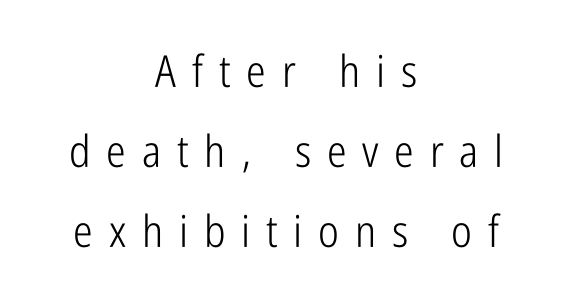
Compared with typical body copy, the letter spacing here is much looser. The letterforms sit at book weight or below. This rendering employs a face without finishing strokes, i.e., a sans-serif. The passage shown is typed in a proportional face where columns would drift. A bare baseline throughout the passage.
